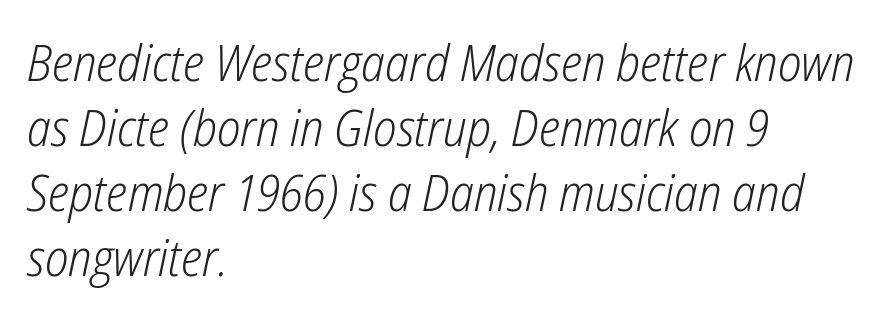
{"italic": "yes", "lean": "right", "slant_degrees": 12, "bold": "no", "weight": "light", "width": "condensed", "stroke_contrast": "low", "x_height": "medium", "monospaced": "no", "underline": "no", "align": "left", "line_spacing": "normal", "line_spacing_ratio": 1.3, "letter_spacing": "normal", "letter_spacing_em": 0.0, "glyph_px": 50}
